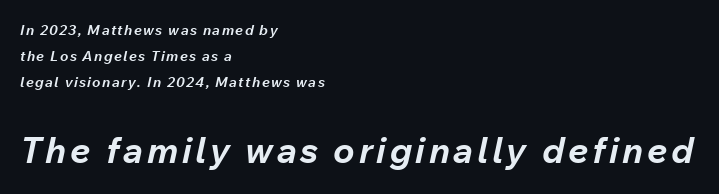
{"italic": "yes", "lean": "right", "slant_degrees": 12, "bold": "yes", "weight": "bold", "width": "normal", "stroke_contrast": "low", "x_height": "medium", "monospaced": "no", "underline": "no", "align": "left", "line_spacing_ratio": 1.84, "larger_block": "second", "size_ratio": 2.57, "glyph_px": 36}
